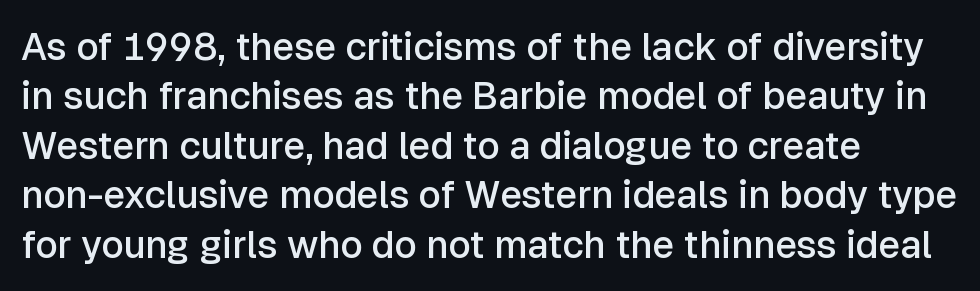
{"serif": "no", "italic": "no", "bold": "semi", "weight": "semibold", "width": "normal", "stroke_contrast": "low", "x_height": "medium", "monospaced": "no", "underline": "no", "align": "left", "line_spacing": "normal", "line_spacing_ratio": 1.3, "letter_spacing": "normal", "letter_spacing_em": 0.0, "glyph_px": 38}
